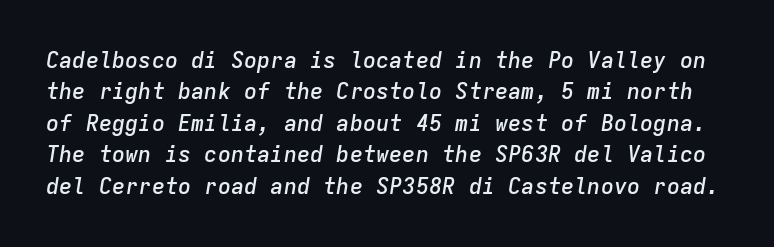
{"italic": "yes", "lean": "right", "slant_degrees": 9, "bold": "semi", "underline": "no", "line_spacing": "normal", "line_spacing_ratio": 1.43, "letter_spacing": "normal", "letter_spacing_em": 0.0, "glyph_px": 22}
